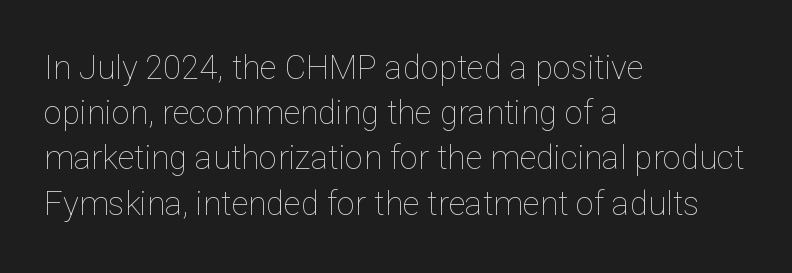
The image shows 33 px thin type, upright; set left-aligned, normal line spacing (1.37x), normal letter spacing, not underlined; low stroke contrast and a medium x-height.
